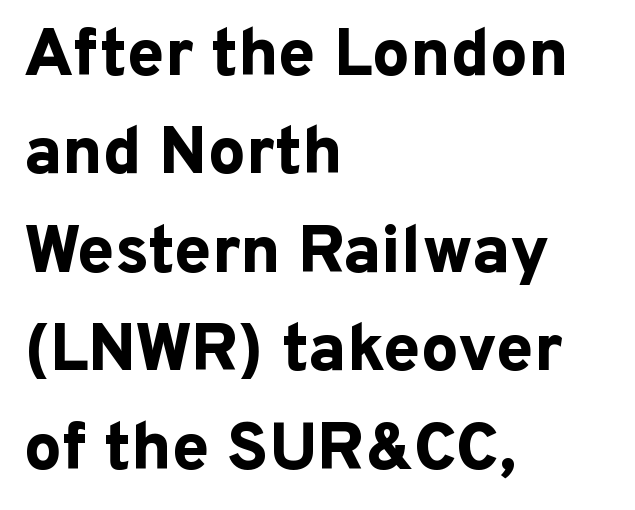
The image shows 67 px bold sans-serif type, upright; set left-aligned, normal line spacing (1.47x), normal letter spacing, not underlined; low stroke contrast and a medium x-height.
